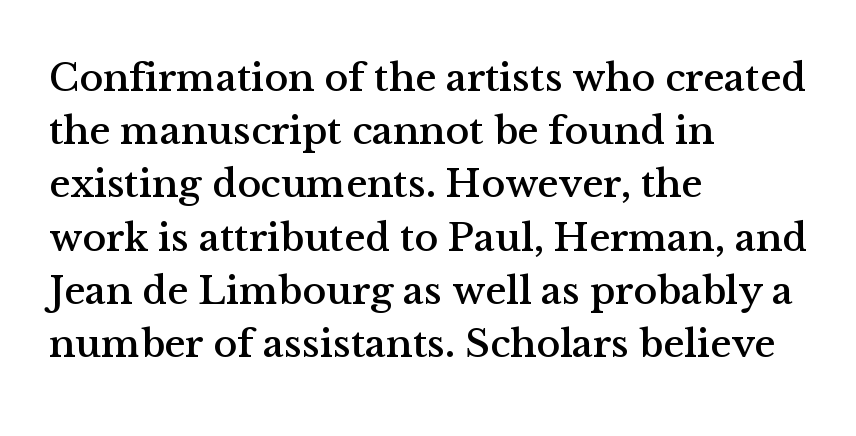
Q: Is the text italic (slanted)? A: No, it is upright.
Q: Is the typeface a serif or a sans-serif typeface? A: Serif.
Q: Is the text underlined? A: No.
Q: How is the paragraph aligned? A: Left-aligned.
Q: Is the spacing between letters normal or unusually wide? A: Normal.
Q: Is the spacing between lines tight, normal or loose? A: Normal.
Q: Width (condensed, normal, or wide)? A: Normal.
Q: Stroke contrast? A: Medium.
Q: x-height? A: Medium.
Q: Monospaced? A: No.
